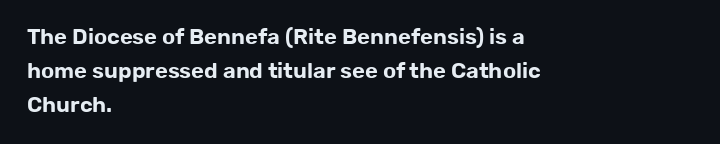
The image shows 22 px text type, upright; set left-aligned, normal line spacing (1.54x), normal letter spacing, not underlined.
